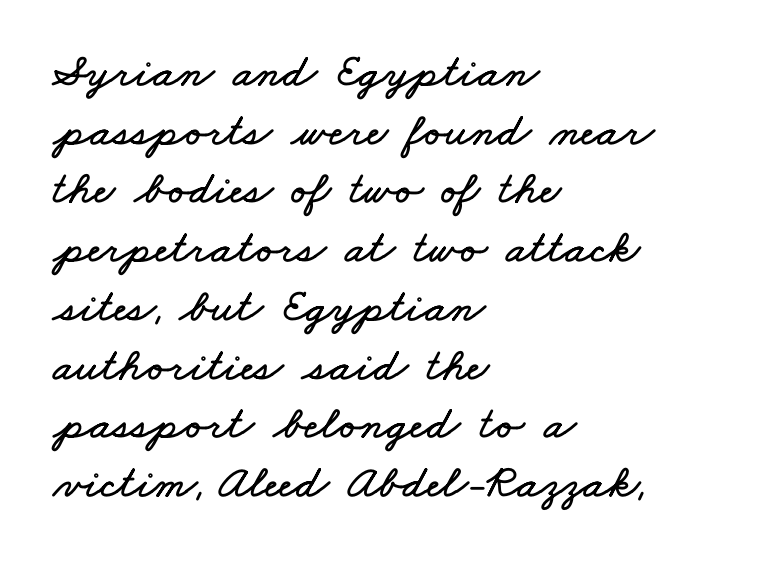
The image shows 47 px wide type; set left-aligned, normal line spacing (1.25x), normal letter spacing, not underlined; low stroke contrast and a small x-height.
